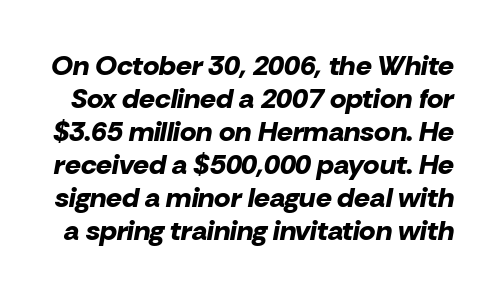
Between one letter and the next there's only the usual sliver of space. Any mark beneath the type? The region is blank. Is this a fixed-width face? No — the glyphs have proportional, varying widths. The typography opts for an oblique posture over an upright one. These words are printed bold, with thick strokes throughout.
